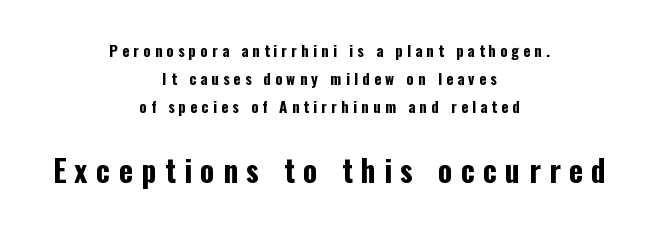
Here the second block reads like a headline and the first like body copy. This is sans-serif lettering, the kind often seen on screens and signage. There is plenty of visible air inserted between adjacent glyphs. You could not count columns in this text — the font is proportionally spaced.
